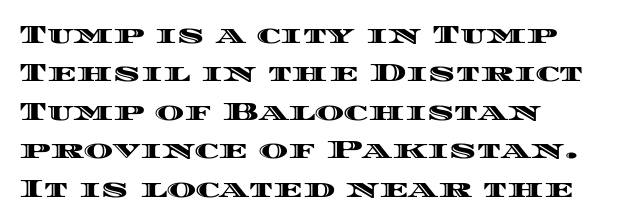
Q: Is the text italic (slanted)? A: No, it is upright.
Q: Is the text underlined? A: No.
Q: How is the paragraph aligned? A: Left-aligned.
Q: Is the spacing between letters normal or unusually wide? A: Normal.
Q: Is the spacing between lines tight, normal or loose? A: Normal.
